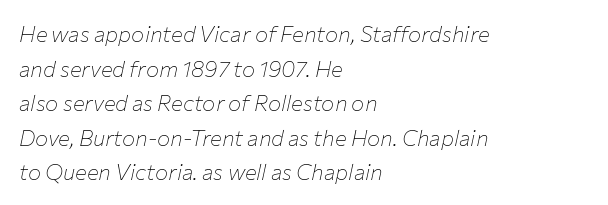
Tall strokes in this sample are angled rather than plumb. The leading is moderate, giving the passage an even texture. Letters rest on an invisible, unmarked baseline. Line starts are locked; line ends wander.
